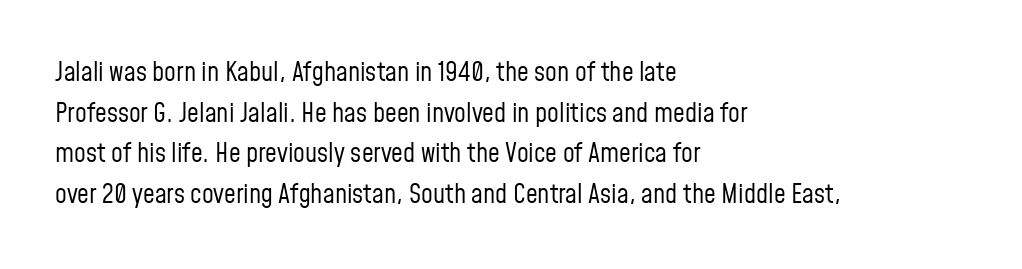
{"italic": "no", "bold": "no", "underline": "no", "align": "left", "line_spacing": "normal", "line_spacing_ratio": 1.56, "letter_spacing": "normal", "letter_spacing_em": 0.0, "glyph_px": 26}
